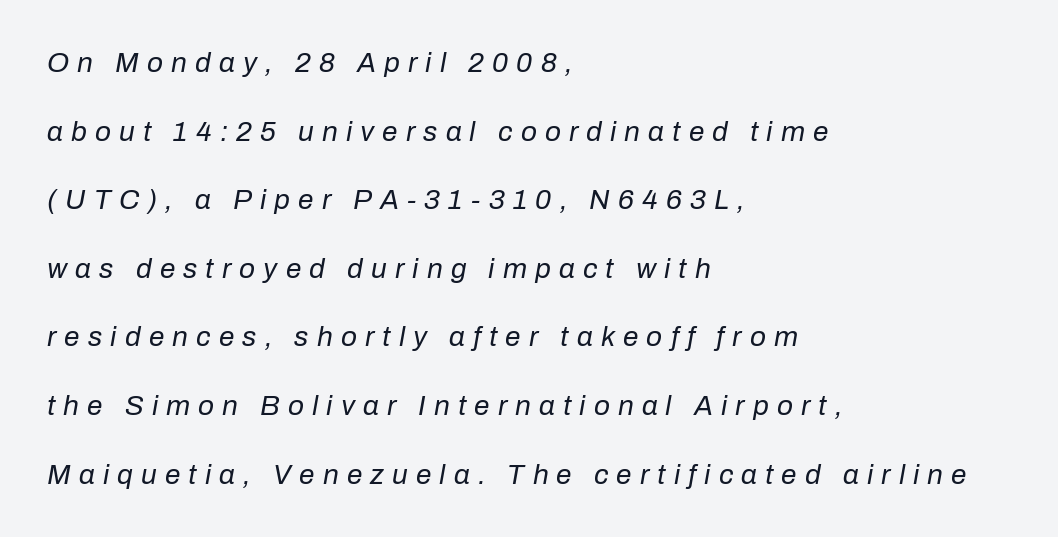
The strip under each line holds only bare page. Nothing heavy about these letters — not bold at all. The letters are spread apart with noticeably loose tracking. Notice how the passage keeps a crisp vertical edge on the left only.
